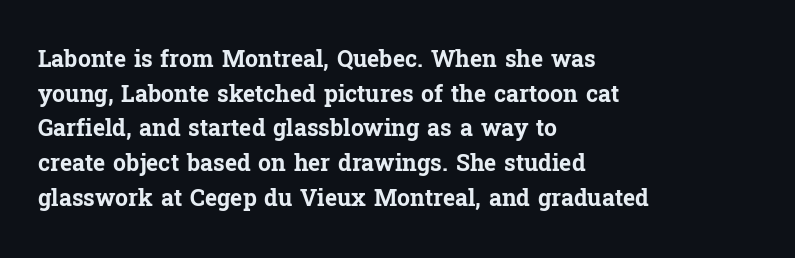
{"italic": "no", "bold": "yes", "underline": "no", "align": "left", "line_spacing": "normal", "line_spacing_ratio": 1.51, "letter_spacing": "normal", "letter_spacing_em": 0.0, "glyph_px": 23}
